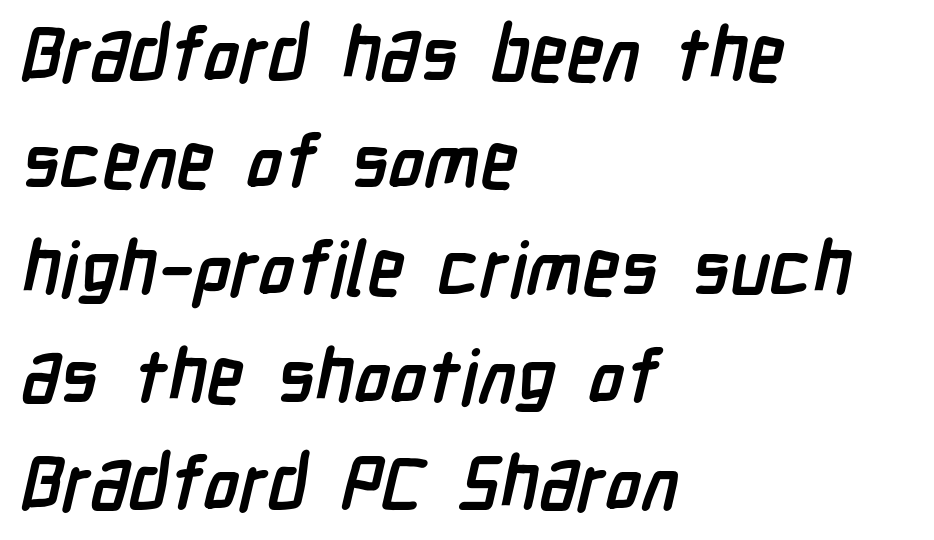
The image shows 75 px semibold, condensed sans-serif type; set left-aligned, normal line spacing (1.43x), normal letter spacing, not underlined; low stroke contrast and a medium x-height.
